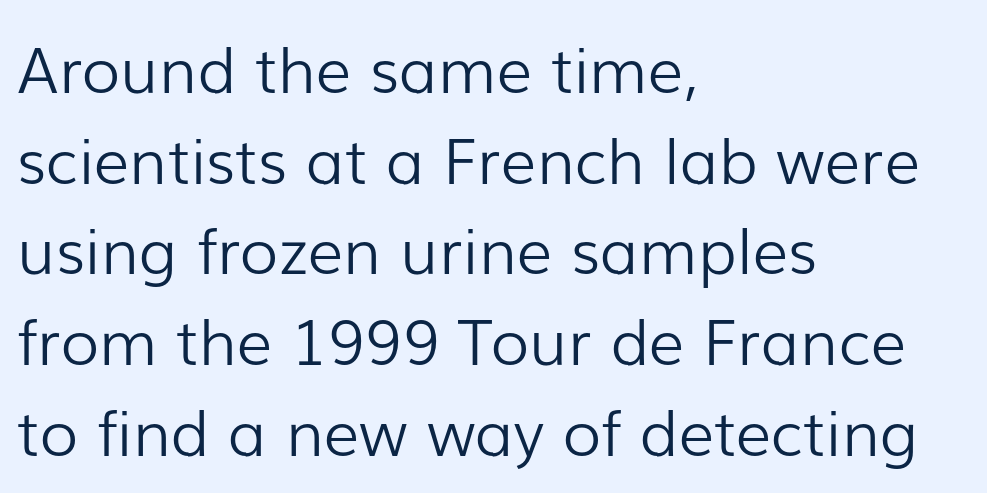
The image shows 63 px light sans-serif type, upright; set left-aligned, normal line spacing (1.44x), normal letter spacing, not underlined; low stroke contrast and a medium x-height.
